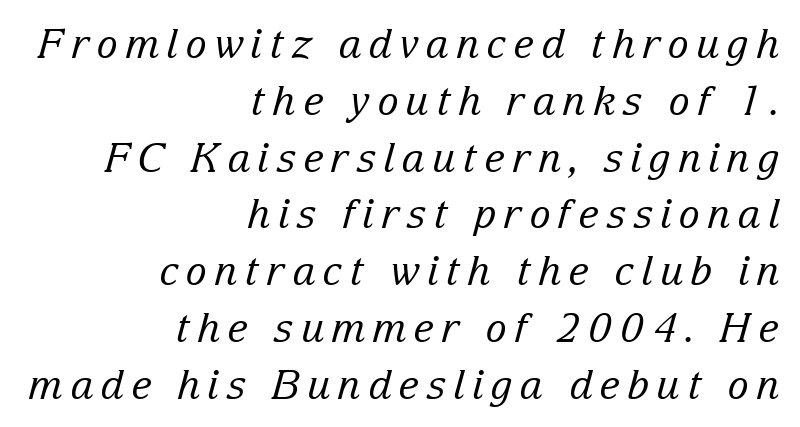
The specimen reads as italic at a glance. The letterforms sit at book weight or below. Rule under the text: the space is simply empty. Which margin do the lines hug? The right one — the left edge is uneven.
